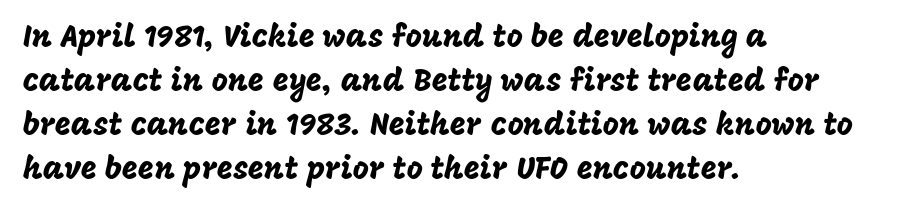
{"serif": "no", "width": "normal", "stroke_contrast": "low", "x_height": "large", "monospaced": "no", "underline": "no", "align": "left", "line_spacing": "normal", "line_spacing_ratio": 1.42, "letter_spacing": "normal", "letter_spacing_em": 0.0, "glyph_px": 31}
